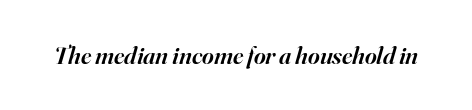
The image shows 25 px text type, italic (leaning right); set normal letter spacing, not underlined.
